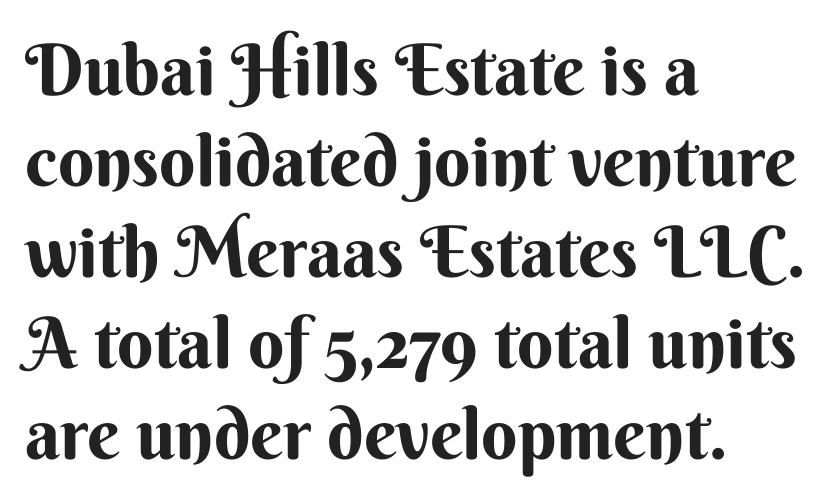
Q: Is the text italic (slanted)? A: No, it is upright.
Q: Is the typeface a serif or a sans-serif typeface? A: Sans-serif.
Q: Is the text underlined? A: No.
Q: How is the paragraph aligned? A: Left-aligned.
Q: Is the spacing between letters normal or unusually wide? A: Normal.
Q: Is the spacing between lines tight, normal or loose? A: Normal.
Q: Width (condensed, normal, or wide)? A: Normal.
Q: Stroke contrast? A: Medium.
Q: x-height? A: Small.
Q: Monospaced? A: No.
